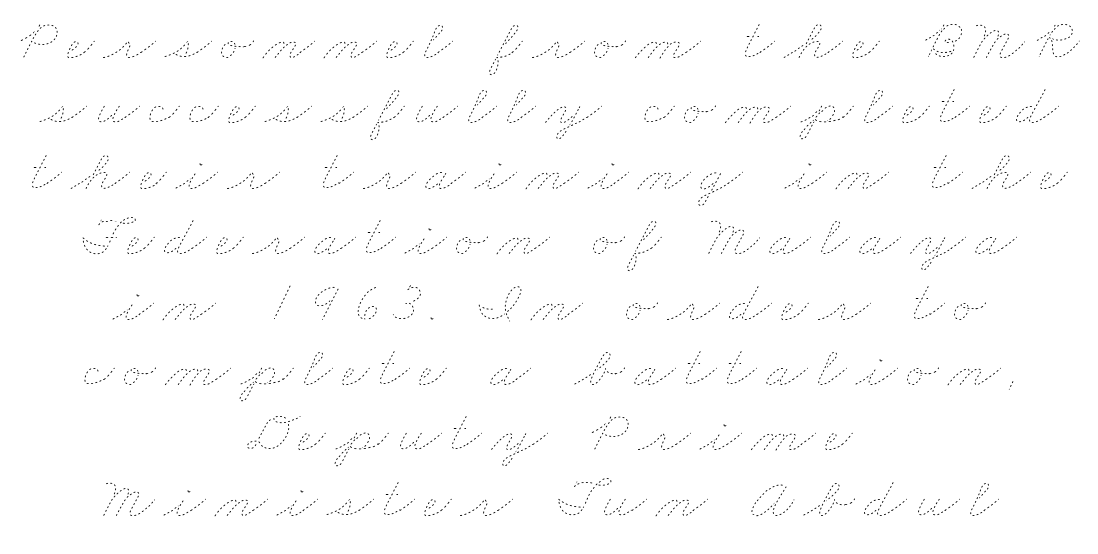
The image shows 60 px thin, wide type; set centered, tight line spacing (1.09x), not underlined; low stroke contrast and a small x-height.
